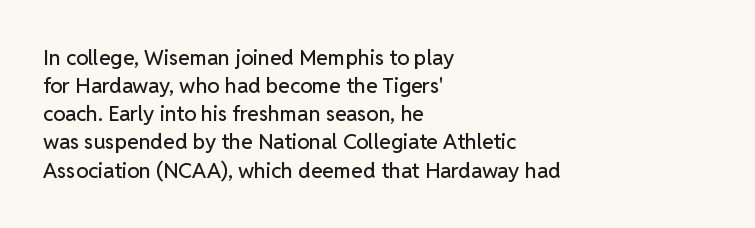
{"italic": "no", "underline": "no", "align": "left", "line_spacing": "normal", "line_spacing_ratio": 1.34, "letter_spacing": "normal", "letter_spacing_em": 0.0, "glyph_px": 21}
